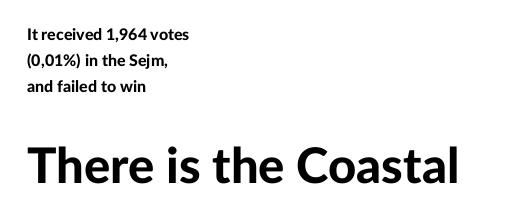
Q: Is the text bold? A: Yes.
Q: Is the text italic (slanted)? A: No, it is upright.
Q: Is the typeface a serif or a sans-serif typeface? A: Sans-serif.
Q: Is the text underlined? A: No.
Q: How is the paragraph aligned? A: Left-aligned.
Q: Is the spacing between letters normal or unusually wide? A: Normal.
Q: Is the spacing between lines tight, normal or loose? A: Normal.
Q: Which block of text is set in a larger size, the first (top) or the second (bottom)? A: The second (bottom) one.
Q: Width (condensed, normal, or wide)? A: Normal.
Q: Stroke contrast? A: Low.
Q: x-height? A: Medium.
Q: Monospaced? A: No.
